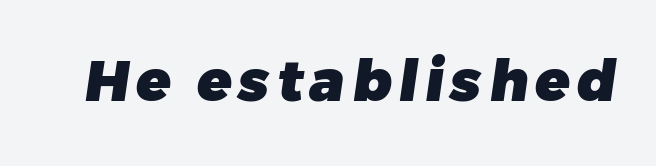
Q: Is the text bold? A: Yes.
Q: Is the typeface a serif or a sans-serif typeface? A: Sans-serif.
Q: Is the text underlined? A: No.
Q: Width (condensed, normal, or wide)? A: Normal.
Q: Stroke contrast? A: Low.
Q: x-height? A: Medium.
Q: Monospaced? A: No.
